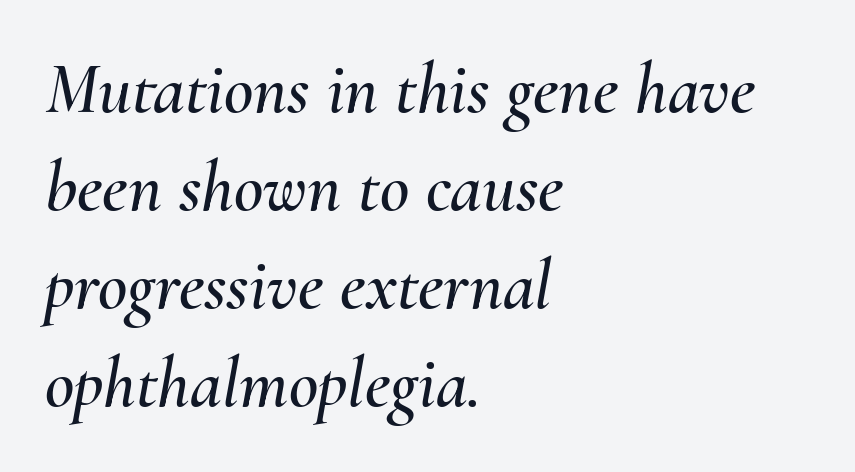
The image shows 72 px text type, italic (leaning right); set left-aligned, normal line spacing (1.36x), normal letter spacing, not underlined; medium stroke contrast and a small x-height.
